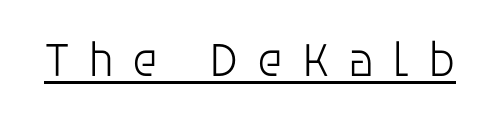
Here the designer chose a conventional face with non-uniform glyph widths. Letterform terminals end flat and unadorned throughout the passage. Unlike italic type, these characters show no tilt at all. A baseline rule has been typeset under these characters. Display-style spreading of the glyphs; the letterfit is very open. Is the stroke heavy? The answer is a plain regular-or-lighter.
